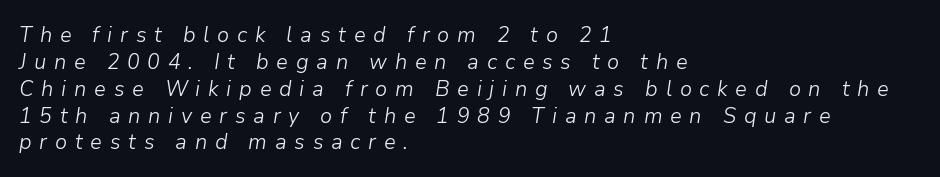
{"italic": "yes", "lean": "right", "slant_degrees": 9, "bold": "no", "underline": "no", "align": "left", "line_spacing_ratio": 1.22, "letter_spacing": "wide", "letter_spacing_em": 0.35, "glyph_px": 22}
